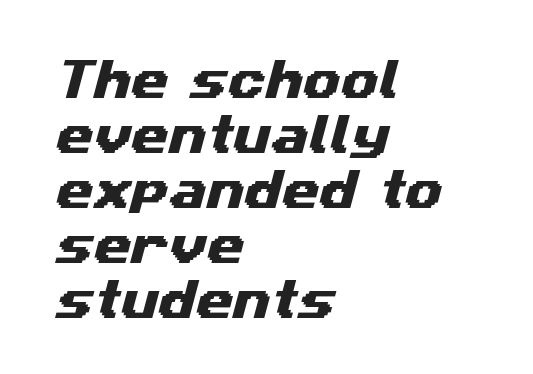
The image shows 43 px wide sans-serif type; set left-aligned, normal line spacing (1.28x), normal letter spacing, not underlined; medium stroke contrast and a medium x-height.
